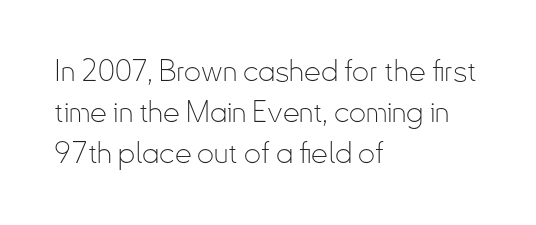
{"serif": "no", "italic": "no", "bold": "no", "weight": "thin", "width": "condensed", "stroke_contrast": "low", "x_height": "small", "monospaced": "no", "underline": "no", "align": "left", "line_spacing": "normal", "line_spacing_ratio": 1.37, "letter_spacing": "normal", "letter_spacing_em": 0.0, "glyph_px": 30}
